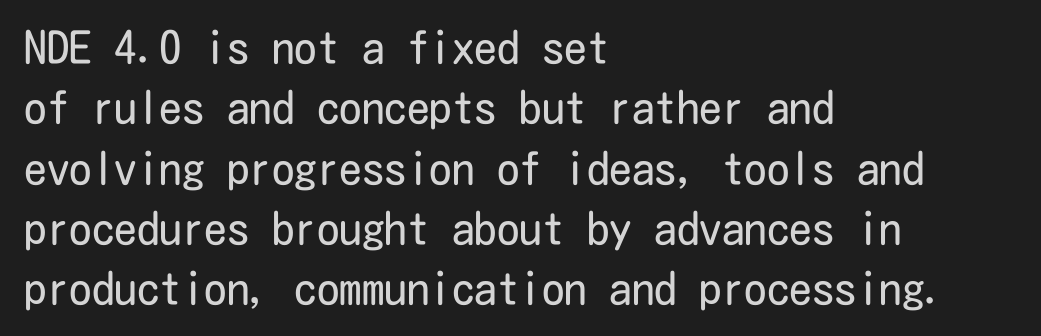
{"serif": "no", "italic": "no", "bold": "no", "weight": "regular", "width": "condensed", "stroke_contrast": "low", "x_height": "medium", "underline": "no", "align": "left", "line_spacing": "normal", "line_spacing_ratio": 1.34, "letter_spacing": "normal", "letter_spacing_em": 0.0, "glyph_px": 45}
